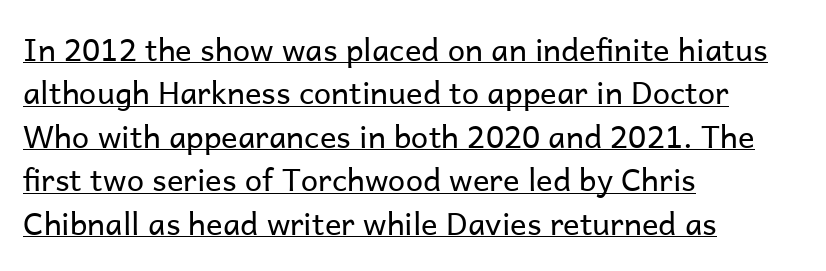
The image shows 31 px regular-weight sans-serif type, upright; set left-aligned, normal line spacing (1.4x), normal letter spacing, underlined; low stroke contrast and a medium x-height.
